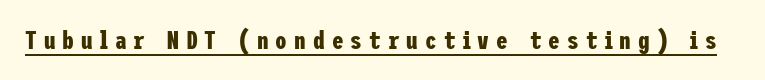
This rendering features underlined lettering. Does the weight exceed regular? Yes, all the way to bold. Words appear elongated and porous because spacing is wide. Posture: vertical.
